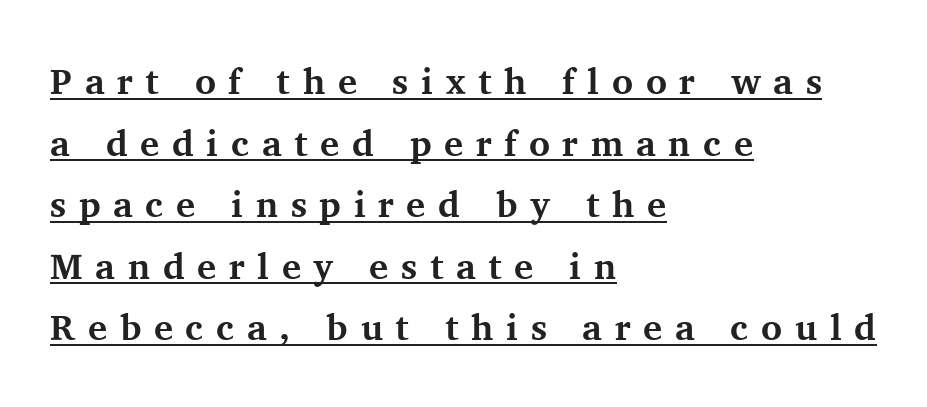
The image shows 36 px bold serif type, upright; set left-aligned, line spacing 1.71x, unusually wide letter spacing (+0.35 em), underlined; medium stroke contrast and a medium x-height.
